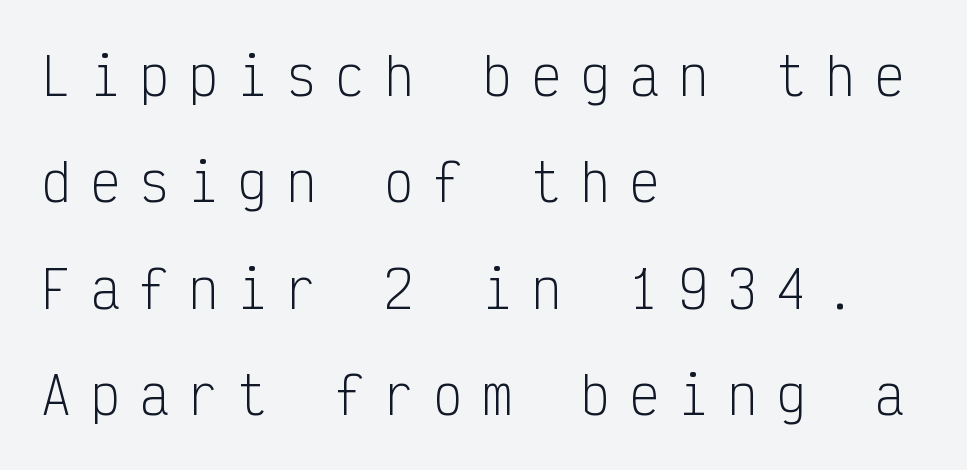
{"serif": "no", "italic": "no", "bold": "no", "weight": "light", "width": "condensed", "stroke_contrast": "low", "x_height": "medium", "monospaced": "yes", "underline": "no", "align": "left", "line_spacing": "loose", "line_spacing_ratio": 2.13, "letter_spacing": "wide", "letter_spacing_em": 0.38, "glyph_px": 50}
